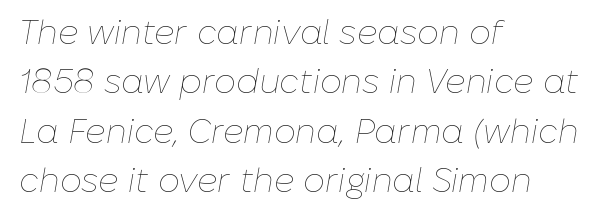
Looks like regular typesetting: each glyph gets only the width it needs. If you drew a ruler down the left edge, every line would touch it. The face used here has a pronounced slope to its letters. Weight: in the light-to-regular range.
